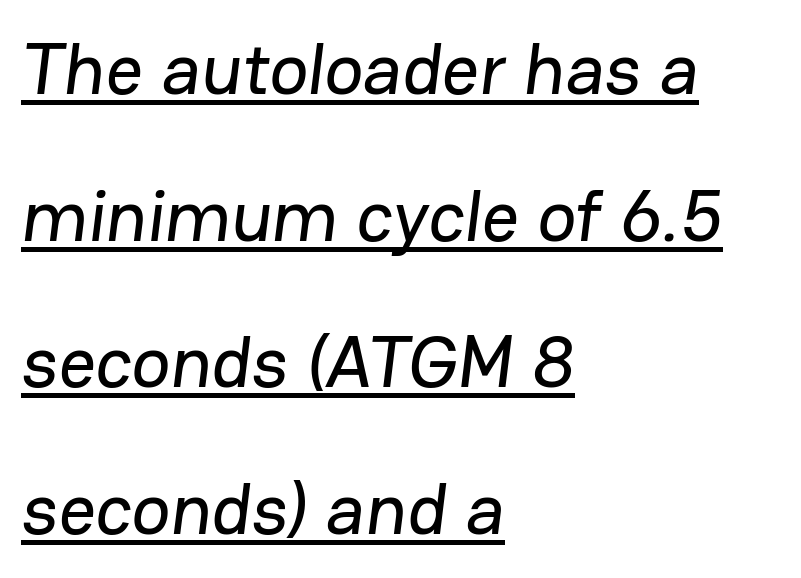
The image shows 73 px sans-serif type; set left-aligned, loose line spacing (2.01x), normal letter spacing, underlined; low stroke contrast and a medium x-height.
